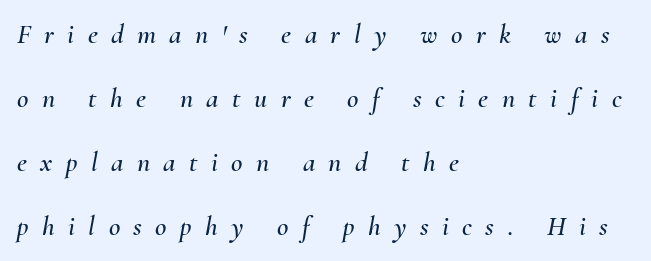
{"italic": "yes", "lean": "right", "slant_degrees": 10, "width": "normal", "stroke_contrast": "medium", "x_height": "small", "monospaced": "no", "underline": "no", "align": "left", "line_spacing": "loose", "line_spacing_ratio": 2.28, "letter_spacing": "wide", "letter_spacing_em": 0.48, "glyph_px": 28}
